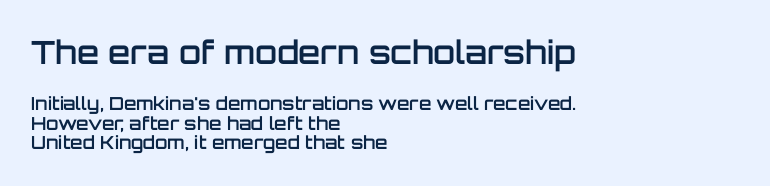
{"serif": "no", "italic": "no", "bold": "semi", "weight": "semibold", "width": "normal", "stroke_contrast": "low", "x_height": "large", "monospaced": "no", "underline": "no", "align": "left", "line_spacing": "tight", "line_spacing_ratio": 1.08, "letter_spacing": "normal", "letter_spacing_em": 0.0, "larger_block": "first", "size_ratio": 1.78, "glyph_px": 32}
